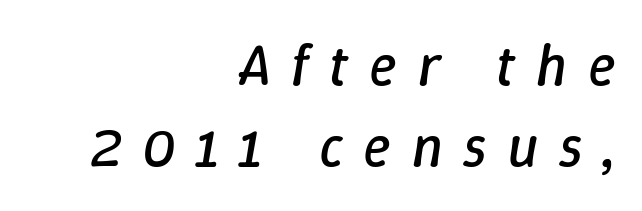
Stems and bowls with no extra thickness — not bold. Is the letter spacing exaggerated? Yes — the characters are pushed far apart. Note the varied advance widths — an 'i' is clearly narrower than an 'm'. Descenders are the only things crossing below the line. The paragraph has a hard right edge and a soft left edge.
